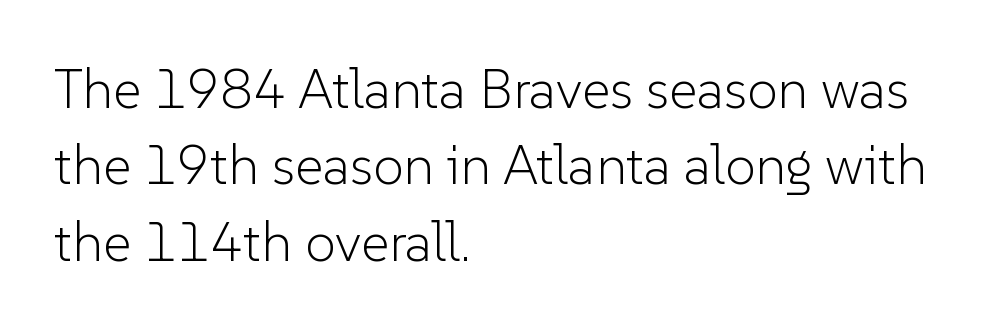
{"serif": "no", "italic": "no", "bold": "no", "weight": "light", "width": "normal", "stroke_contrast": "low", "x_height": "medium", "monospaced": "no", "underline": "no", "align": "left", "line_spacing": "normal", "line_spacing_ratio": 1.39, "letter_spacing": "normal", "letter_spacing_em": 0.0, "glyph_px": 55}
